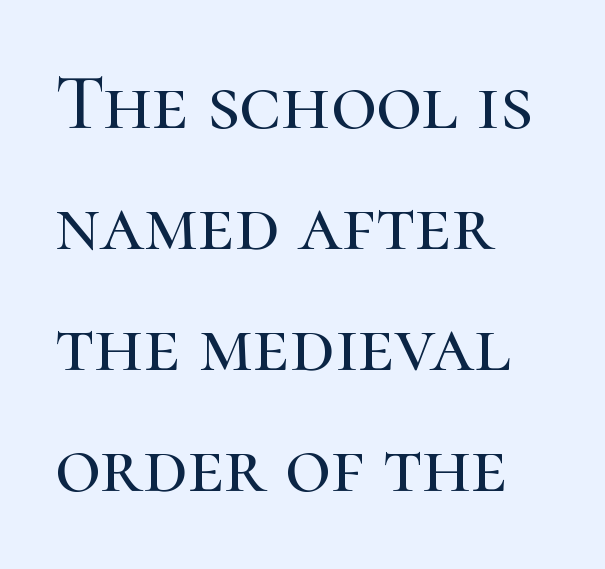
Q: Is the text italic (slanted)? A: No, it is upright.
Q: Is the typeface a serif or a sans-serif typeface? A: Serif.
Q: Is the text underlined? A: No.
Q: How is the paragraph aligned? A: Left-aligned.
Q: Is the spacing between letters normal or unusually wide? A: Normal.
Q: Is the spacing between lines tight, normal or loose? A: Normal.
Q: Width (condensed, normal, or wide)? A: Normal.
Q: Stroke contrast? A: High.
Q: x-height? A: Medium.
Q: Monospaced? A: No.
